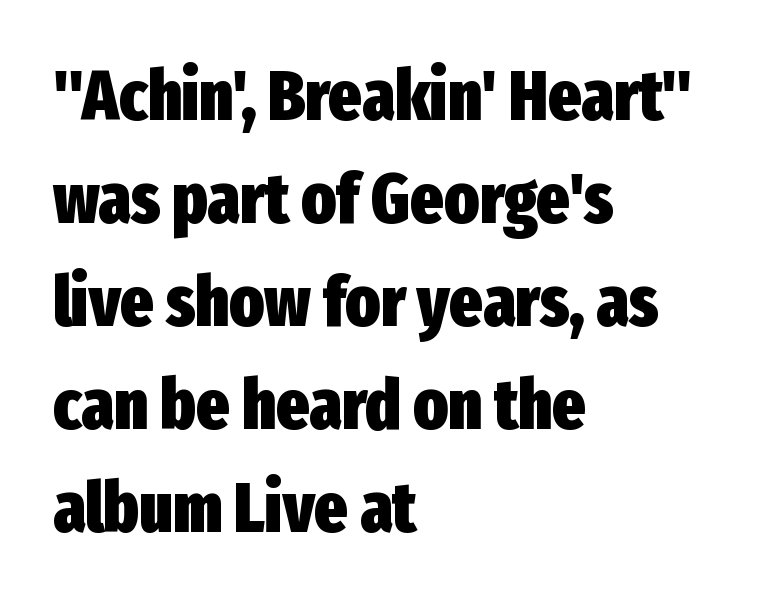
The image shows 71 px heavy, condensed sans-serif type, upright; set left-aligned, normal line spacing (1.45x), normal letter spacing, not underlined; low stroke contrast and a medium x-height.
